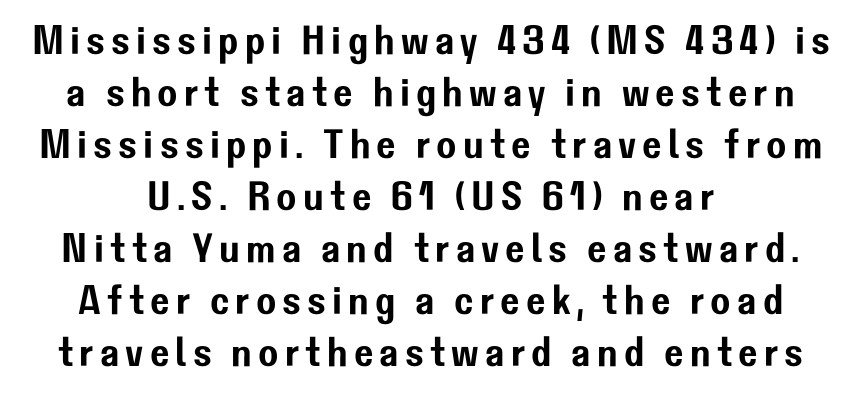
{"serif": "no", "italic": "no", "width": "normal", "stroke_contrast": "low", "x_height": "medium", "monospaced": "no", "underline": "no", "align": "center", "line_spacing": "normal", "line_spacing_ratio": 1.27, "glyph_px": 41}
